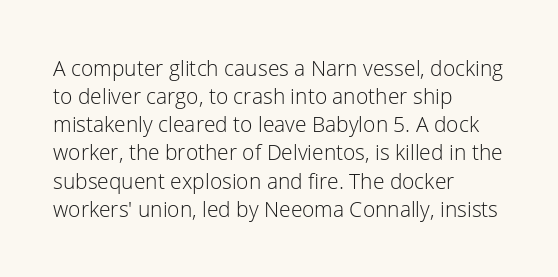
Visually the block forms a straight wall on the left and a jagged coastline on the right. Style check: upright. Bold? No — there's no thickening of the strokes. Notice how descenders clear the ascenders below comfortably — that's standard leading. Each word holds together tightly as a unit, with standard inter-letter gaps.
